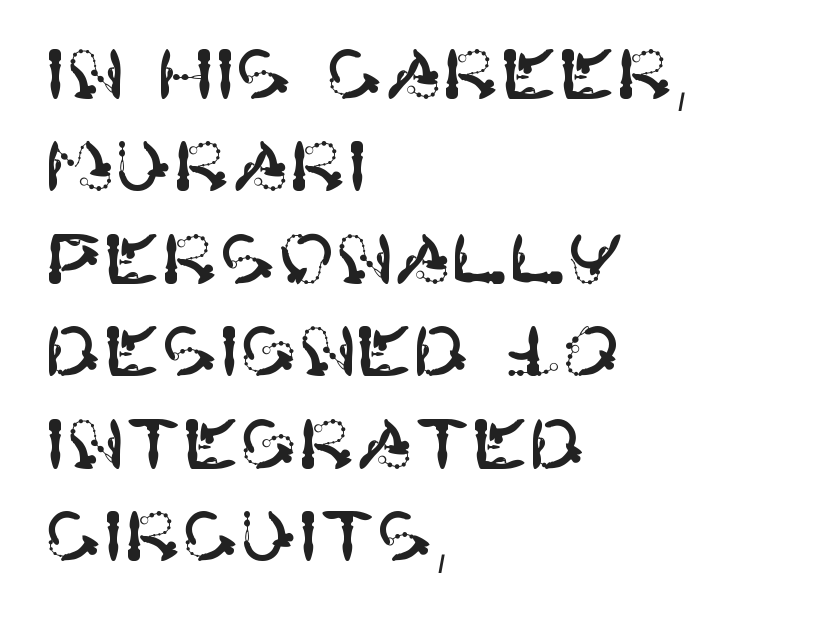
The letters stand upright; this is a roman face. Successive baselines arrive at the customary interval. Left-aligned paragraph, ragged on the right. Classification — sans serif.
